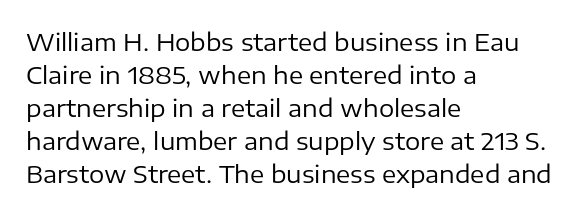
{"italic": "no", "bold": "no", "underline": "no", "align": "left", "line_spacing": "normal", "line_spacing_ratio": 1.38, "letter_spacing": "normal", "letter_spacing_em": 0.0, "glyph_px": 24}
